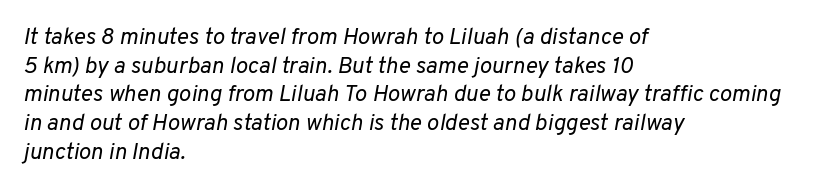
{"italic": "yes", "lean": "right", "slant_degrees": 10, "bold": "no", "underline": "no", "align": "left", "line_spacing": "normal", "line_spacing_ratio": 1.25, "letter_spacing": "normal", "letter_spacing_em": 0.0, "glyph_px": 23}
